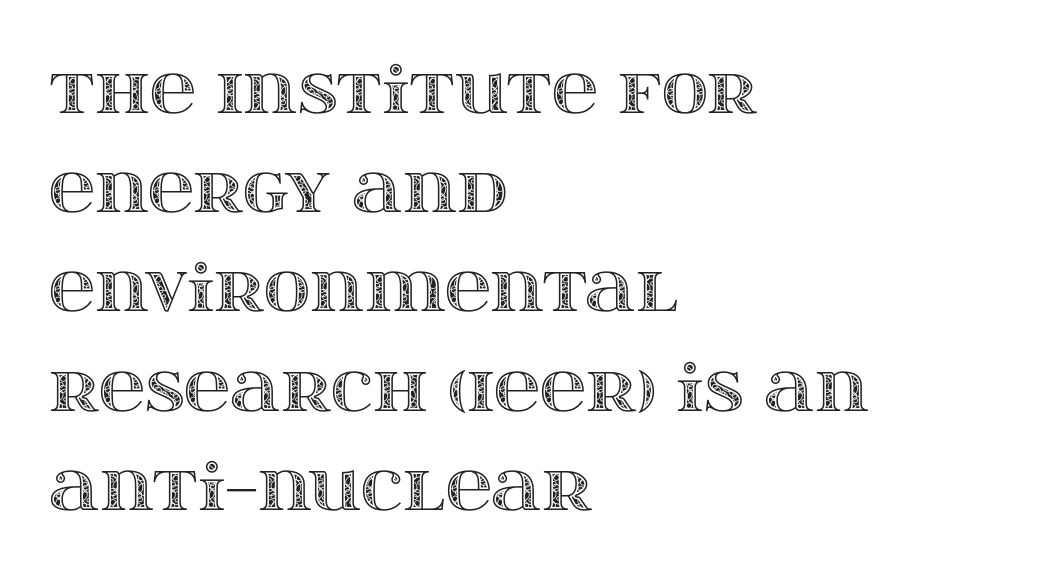
The image shows 64 px wide type, upright; set left-aligned, normal line spacing (1.55x), normal letter spacing, not underlined; a large x-height.
